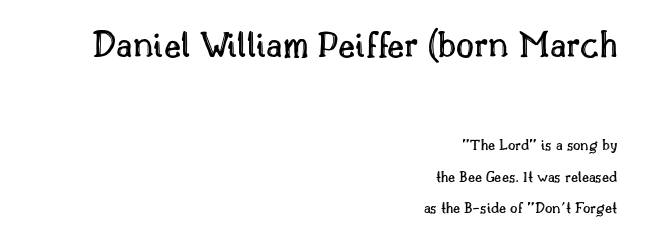
{"italic": "no", "width": "normal", "x_height": "small", "monospaced": "no", "underline": "no", "align": "right", "line_spacing": "loose", "line_spacing_ratio": 1.99, "letter_spacing": "normal", "letter_spacing_em": 0.0, "larger_block": "first", "size_ratio": 2.44, "glyph_px": 39}
